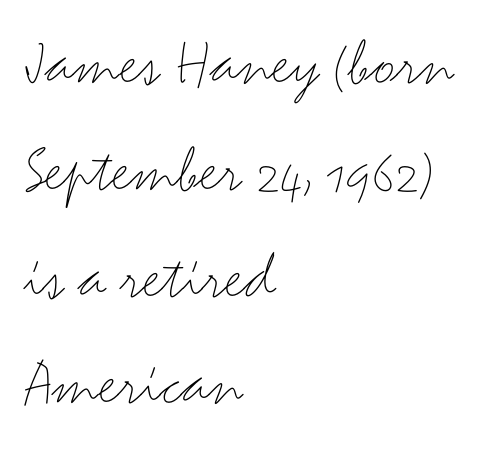
Q: Is the text bold? A: No.
Q: Is the text italic (slanted)? A: Yes.
Q: Is the typeface a serif or a sans-serif typeface? A: Sans-serif.
Q: Is the text underlined? A: No.
Q: How is the paragraph aligned? A: Left-aligned.
Q: Is the spacing between letters normal or unusually wide? A: Normal.
Q: Is the spacing between lines tight, normal or loose? A: Normal.
Q: Width (condensed, normal, or wide)? A: Wide.
Q: Stroke contrast? A: Medium.
Q: x-height? A: Small.
Q: Monospaced? A: No.
